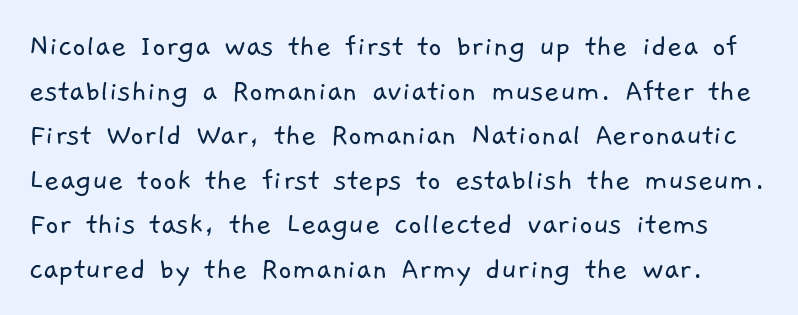
Are there feet on the stems? There aren't — it's a sans. Regular leading. Letters rest on an invisible, unmarked baseline. Do the characters align in a grid? No, the font is proportional.
